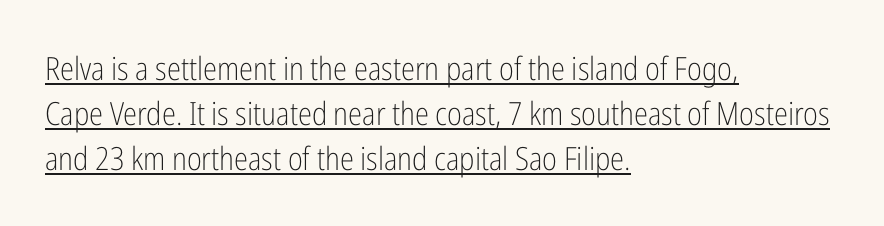
{"serif": "no", "italic": "no", "bold": "no", "weight": "light", "width": "condensed", "stroke_contrast": "low", "x_height": "medium", "monospaced": "no", "underline": "yes", "align": "left", "line_spacing": "normal", "line_spacing_ratio": 1.41, "letter_spacing": "normal", "letter_spacing_em": 0.0, "glyph_px": 32}
